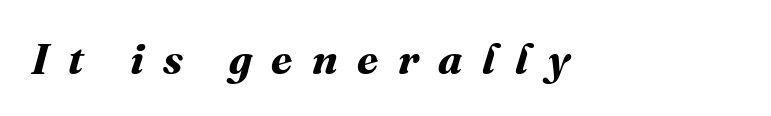
Typographic density is high because the face is bold. Plain, unruled lines of type. The line texture is sparse and dotted thanks to wide tracking. This sample has the flowing, uneven cadence of proportional lettering.
